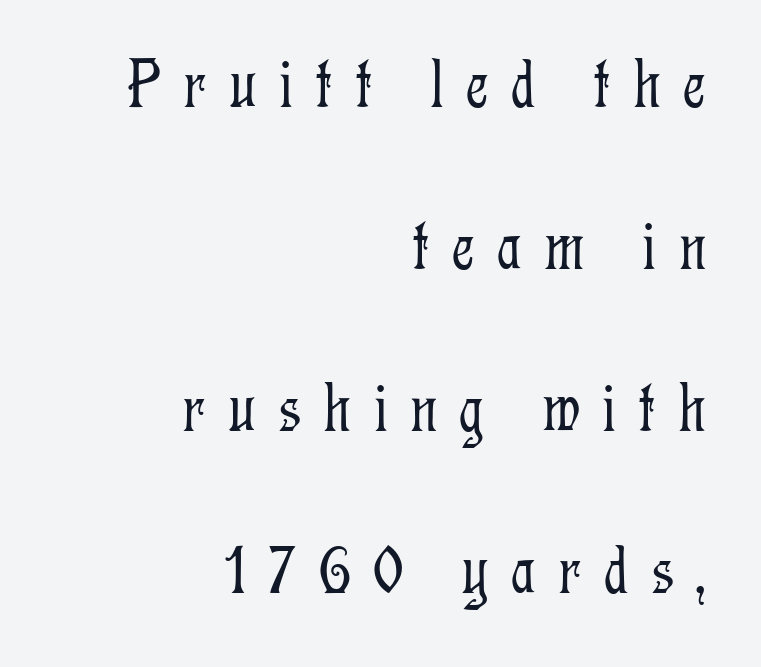
Check under the words: just untouched page. Stroke thickness stays within the range of a standard reading face or lighter. The block of text is sparse from top to bottom, with ample space between rows. This sample uses a serif face. Letter spacing: wide.
